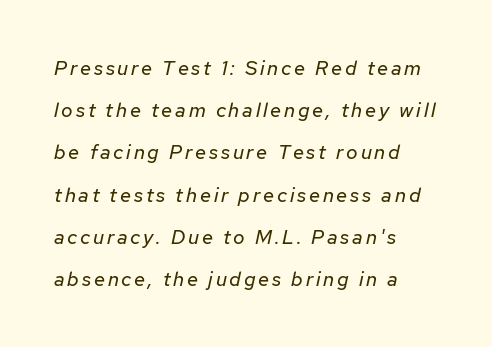
Slanted lettering throughout. Summary of weight: not heavy and not bold. The space between consecutive lines is lavish. The strip under each line holds only bare page.
